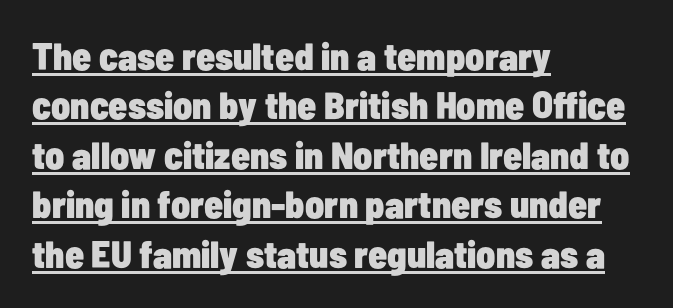
The image shows 38 px heavy, condensed sans-serif type, upright; set left-aligned, normal line spacing (1.3x), normal letter spacing, underlined; low stroke contrast and a medium x-height.
